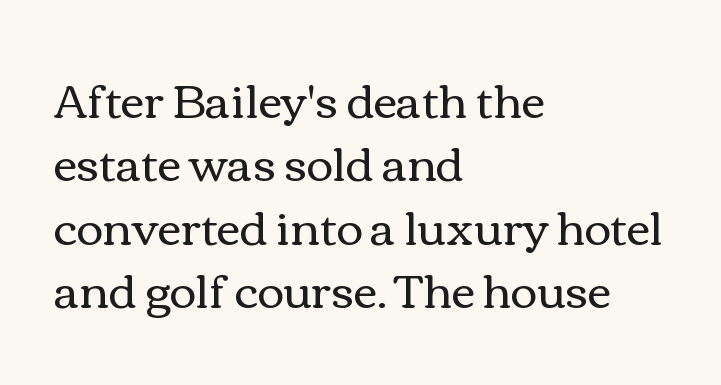
{"italic": "no", "bold": "no", "weight": "regular", "width": "wide", "x_height": "medium", "monospaced": "no", "underline": "no", "align": "left", "line_spacing": "normal", "line_spacing_ratio": 1.38, "letter_spacing": "normal", "letter_spacing_em": 0.0, "glyph_px": 46}
